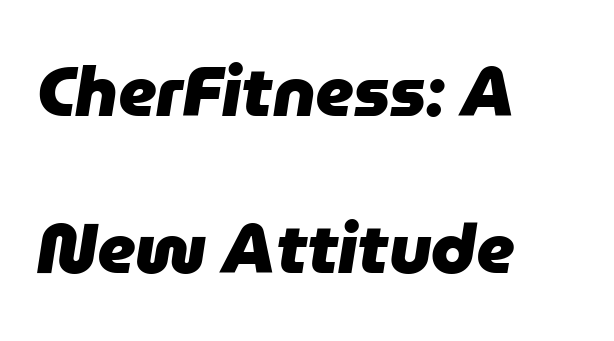
The image shows 69 px heavy type, italic (leaning right); set left-aligned, loose line spacing (2.27x), normal letter spacing, not underlined; low stroke contrast and a medium x-height.
